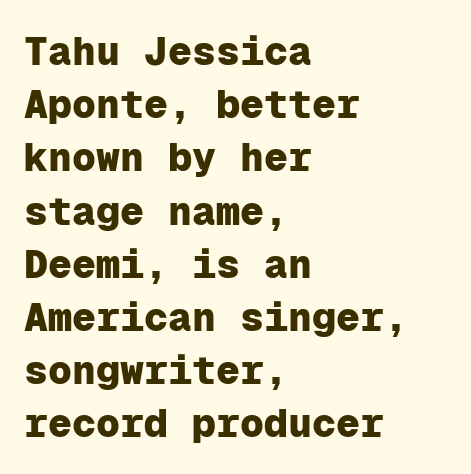
The image shows 40 px heavy sans-serif type, upright, monospaced; set left-aligned, normal line spacing (1.33x), normal letter spacing, not underlined; low stroke contrast and a medium x-height.
